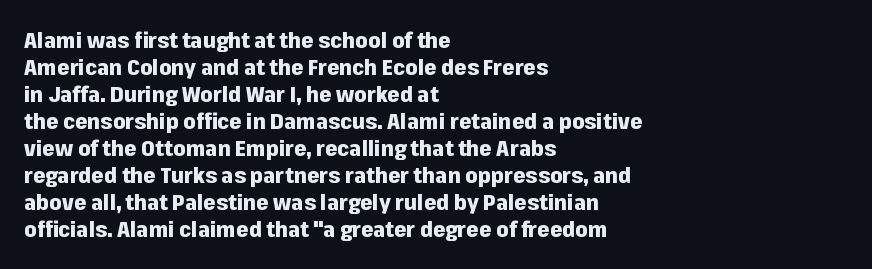
Q: Is the text bold? A: Yes.
Q: Is the text italic (slanted)? A: No, it is upright.
Q: Is the text underlined? A: No.
Q: How is the paragraph aligned? A: Left-aligned.
Q: Is the spacing between letters normal or unusually wide? A: Normal.
